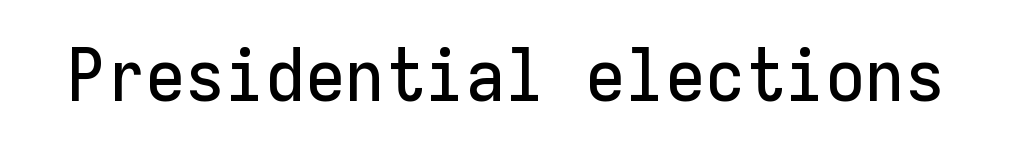
{"serif": "no", "italic": "no", "width": "normal", "stroke_contrast": "low", "x_height": "medium", "monospaced": "yes", "underline": "no", "letter_spacing": "normal", "letter_spacing_em": 0.0, "glyph_px": 73}
